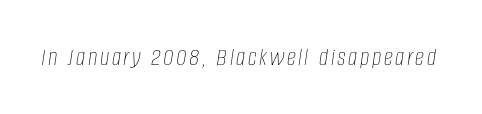
{"italic": "yes", "lean": "right", "slant_degrees": 8, "bold": "no", "underline": "no", "glyph_px": 26}
